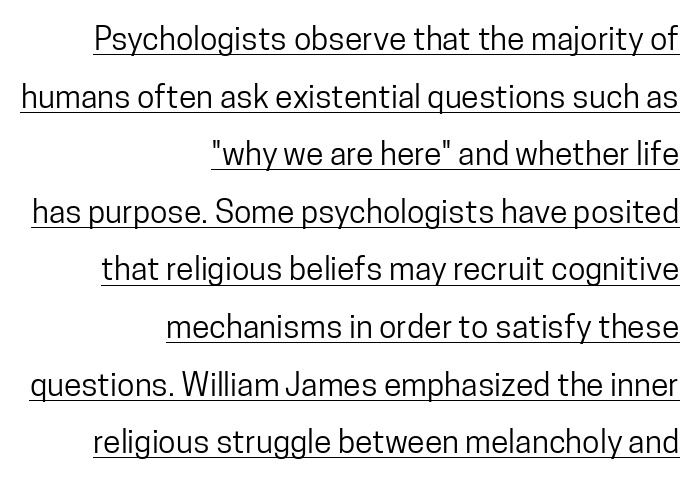
{"serif": "no", "italic": "no", "width": "condensed", "stroke_contrast": "low", "x_height": "medium", "monospaced": "no", "underline": "yes", "align": "right", "line_spacing_ratio": 1.8, "letter_spacing": "normal", "letter_spacing_em": 0.0, "glyph_px": 32}
